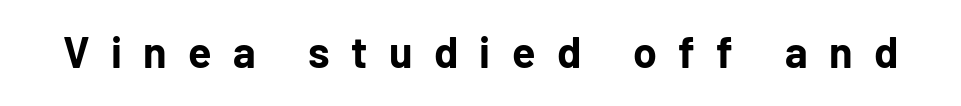
The image shows 43 px bold sans-serif type, upright; set unusually wide letter spacing (+0.5 em), not underlined; low stroke contrast and a medium x-height.
